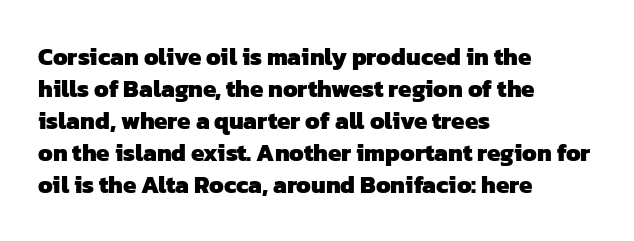
{"bold": "yes", "underline": "no", "align": "left", "line_spacing": "normal", "line_spacing_ratio": 1.33, "letter_spacing": "normal", "letter_spacing_em": 0.0, "glyph_px": 24}
